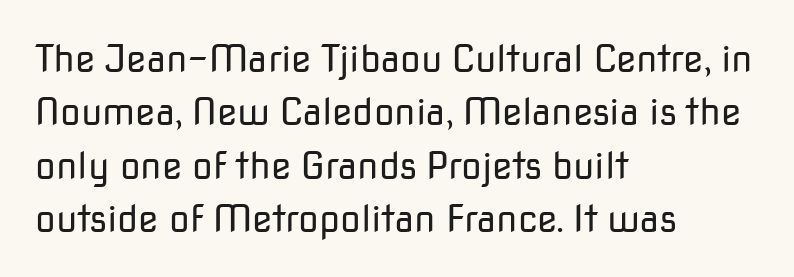
Q: Is the text bold? A: No.
Q: Is the text italic (slanted)? A: No, it is upright.
Q: Is the typeface a serif or a sans-serif typeface? A: Sans-serif.
Q: Is the text underlined? A: No.
Q: How is the paragraph aligned? A: Left-aligned.
Q: Is the spacing between letters normal or unusually wide? A: Normal.
Q: Is the spacing between lines tight, normal or loose? A: Normal.
Q: Width (condensed, normal, or wide)? A: Normal.
Q: Stroke contrast? A: Low.
Q: x-height? A: Medium.
Q: Monospaced? A: No.
